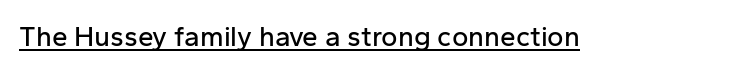
Each line of the rendering has a horizontal stroke beneath the glyphs. The letterforms sit shoulder to shoulder at normal distance. If you drew a line through each stem, it would be perfectly vertical. Nope, no serifs anywhere on these letters. This sample has the flowing, uneven cadence of proportional lettering.
